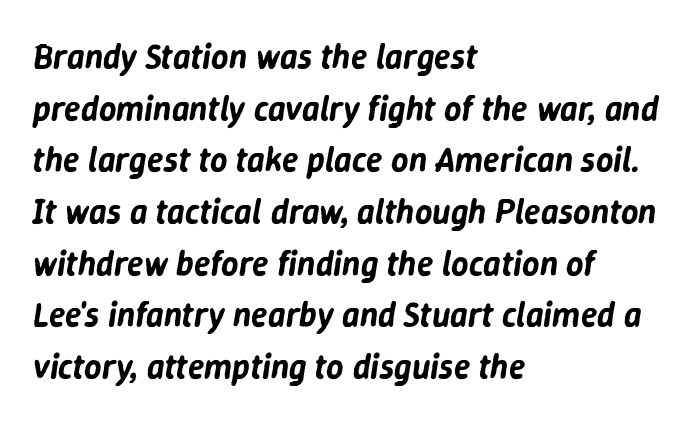
{"italic": "yes", "lean": "right", "slant_degrees": 9, "width": "normal", "stroke_contrast": "low", "x_height": "medium", "monospaced": "no", "underline": "no", "align": "left", "line_spacing": "normal", "line_spacing_ratio": 1.52, "letter_spacing": "normal", "letter_spacing_em": 0.0, "glyph_px": 34}
